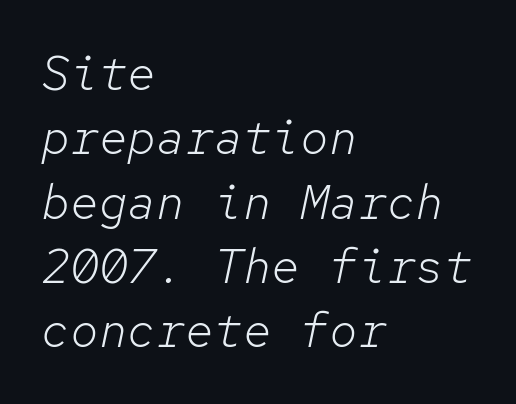
Q: Is the text bold? A: No.
Q: Is the text italic (slanted)? A: Yes, it leans right by about 12 degrees.
Q: Is the text underlined? A: No.
Q: How is the paragraph aligned? A: Left-aligned.
Q: Is the spacing between letters normal or unusually wide? A: Normal.
Q: Is the spacing between lines tight, normal or loose? A: Normal.
Q: Width (condensed, normal, or wide)? A: Normal.
Q: Stroke contrast? A: Low.
Q: x-height? A: Medium.
Q: Monospaced? A: Yes.
